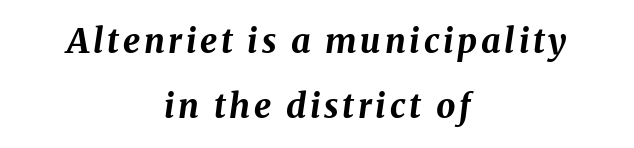
Q: Is the text bold? A: Yes.
Q: Is the text italic (slanted)? A: Yes, it leans right by about 8 degrees.
Q: Is the text underlined? A: No.
Q: How is the paragraph aligned? A: Centered.
Q: Is the spacing between lines tight, normal or loose? A: Loose.
Q: Width (condensed, normal, or wide)? A: Normal.
Q: Stroke contrast? A: Medium.
Q: x-height? A: Medium.
Q: Monospaced? A: No.
